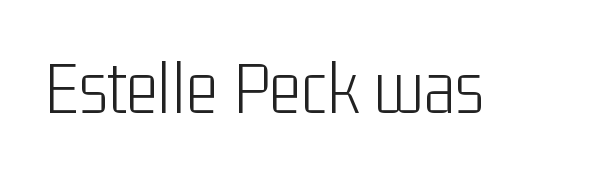
Decoration check: the copy has no underline. The lettering stays uniformly vertical, giving the passage a roman look. Spacing verdict: proportional, widths tailored to each character. The tracking reads as untouched default to a designer's eye.
